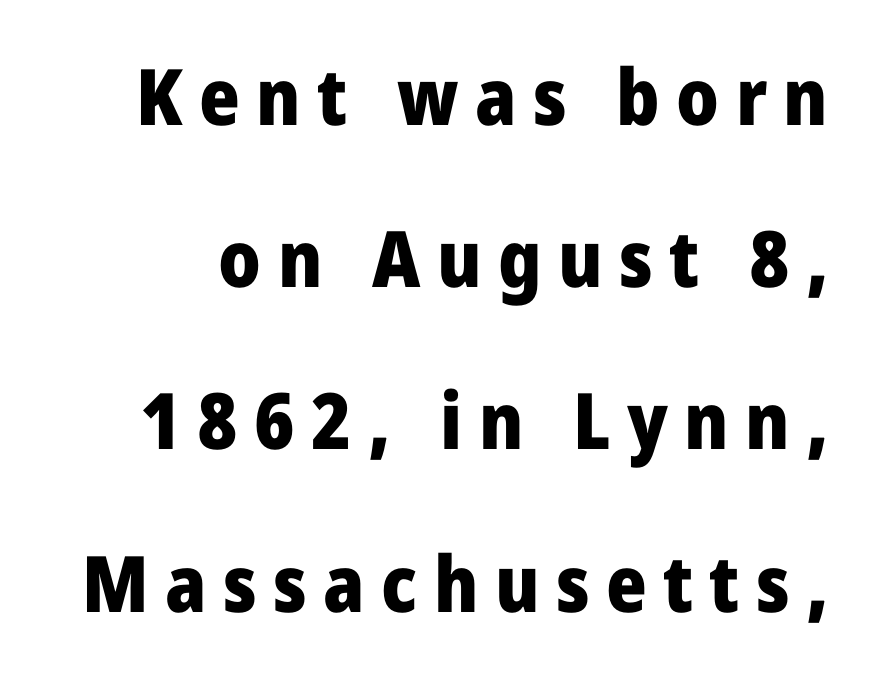
The image shows 78 px heavy sans-serif type, upright; set loose line spacing (2.08x), unusually wide letter spacing (+0.21 em), not underlined; low stroke contrast and a medium x-height.
